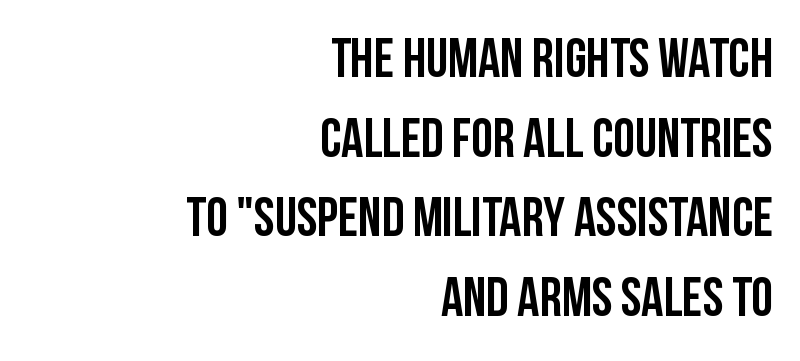
Q: Is the text italic (slanted)? A: No, it is upright.
Q: Is the typeface a serif or a sans-serif typeface? A: Sans-serif.
Q: Is the text underlined? A: No.
Q: How is the paragraph aligned? A: Right-aligned.
Q: Is the spacing between letters normal or unusually wide? A: Normal.
Q: Is the spacing between lines tight, normal or loose? A: Normal.
Q: Width (condensed, normal, or wide)? A: Condensed.
Q: Stroke contrast? A: Low.
Q: x-height? A: Large.
Q: Monospaced? A: No.
